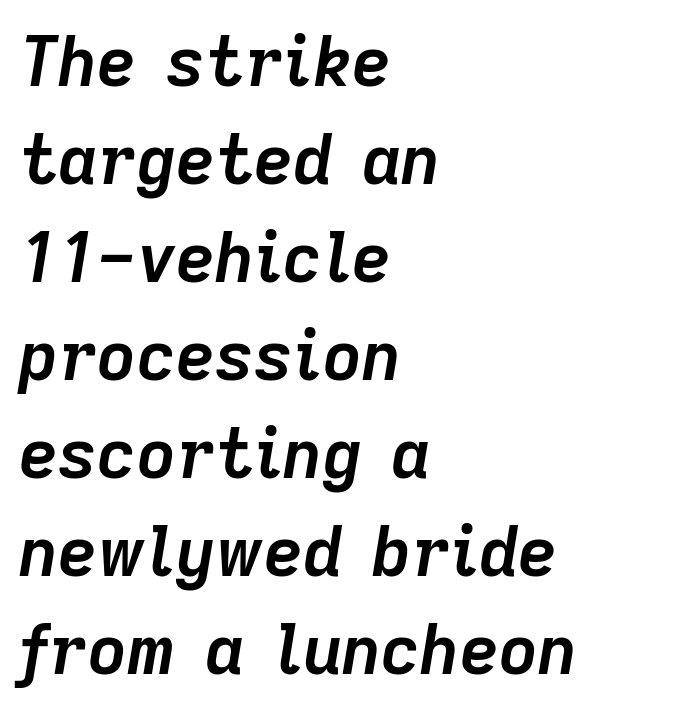
Descender tails drop into unmarked territory. This sample has the flowing, uneven cadence of proportional lettering. Each word holds together tightly as a unit, with standard inter-letter gaps. Short and long lines alike share a common starting point at left. The space between consecutive lines is moderate.
